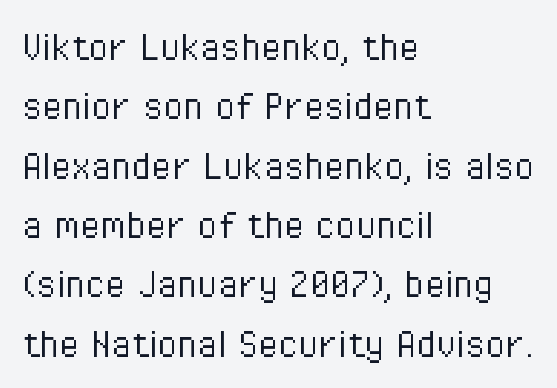
The image shows 46 px light, condensed sans-serif type, upright; set left-aligned, normal line spacing (1.29x), normal letter spacing, not underlined; low stroke contrast and a medium x-height.
